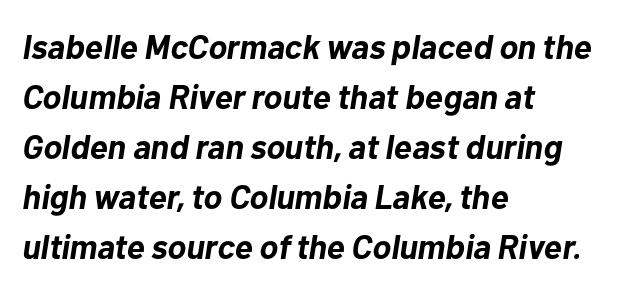
The image shows 34 px bold type, italic (leaning right); set left-aligned, normal line spacing (1.47x), normal letter spacing, not underlined; low stroke contrast and a medium x-height.
